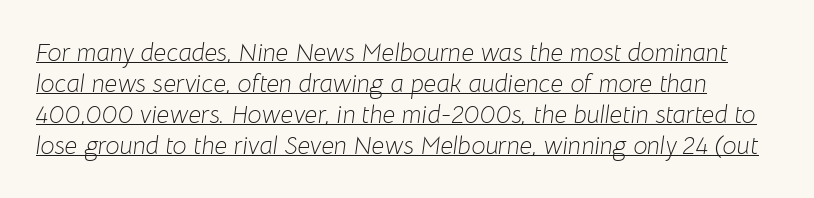
Q: Is the text bold? A: No.
Q: Is the text italic (slanted)? A: Yes, it leans right by about 8 degrees.
Q: Is the text underlined? A: Yes.
Q: Is the spacing between letters normal or unusually wide? A: Normal.
